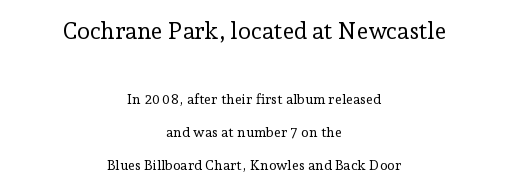
Decoration check: the copy has no underline. This is the regular roman posture of the typeface. Each line is balanced around a shared central axis. Caption: standard tracking, unaltered.
